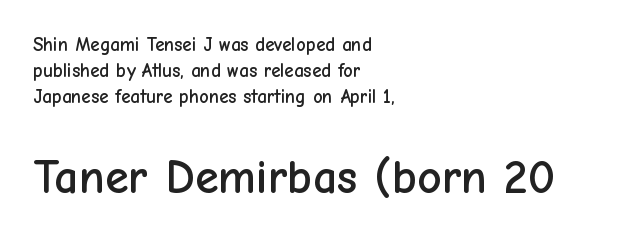
Q: Is the text italic (slanted)? A: No, it is upright.
Q: Is the typeface a serif or a sans-serif typeface? A: Sans-serif.
Q: Is the text underlined? A: No.
Q: How is the paragraph aligned? A: Left-aligned.
Q: Is the spacing between letters normal or unusually wide? A: Normal.
Q: Is the spacing between lines tight, normal or loose? A: Normal.
Q: Which block of text is set in a larger size, the first (top) or the second (bottom)? A: The second (bottom) one.
Q: Width (condensed, normal, or wide)? A: Normal.
Q: Stroke contrast? A: Low.
Q: x-height? A: Medium.
Q: Monospaced? A: No.
